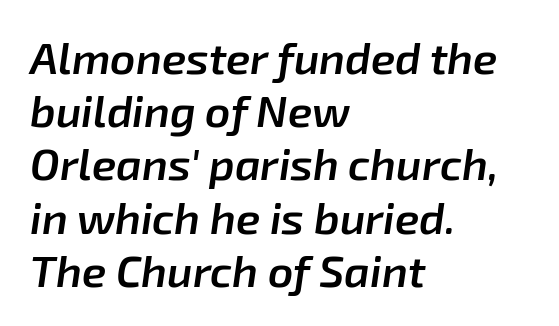
The paragraph shown leans on its left margin. Every character sits at an angle, as italics do. Check the space under the baseline: it is left empty. Default kerning and tracking; the words read as compact shapes. The passage shown is typed in a proportional face where columns would drift.
